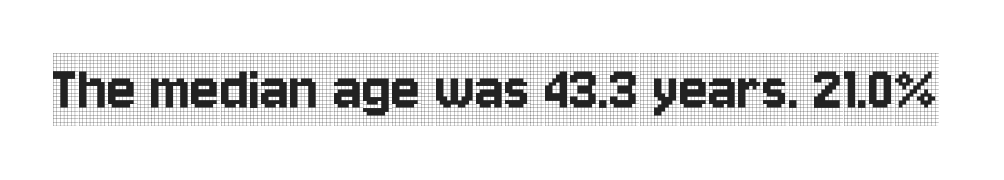
Looks like regular typesetting: each glyph gets only the width it needs. Characters remain perfectly vertical along every line. Does the type have serifs? Yes, each stem ends in a small foot. Glance below the letters and you will spot only blank space.
